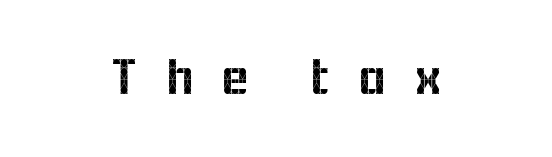
Q: Is the text italic (slanted)? A: No, it is upright.
Q: Is the typeface a serif or a sans-serif typeface? A: Sans-serif.
Q: Is the text underlined? A: No.
Q: Is the spacing between letters normal or unusually wide? A: Unusually wide.
Q: Width (condensed, normal, or wide)? A: Normal.
Q: x-height? A: Medium.
Q: Monospaced? A: No.
